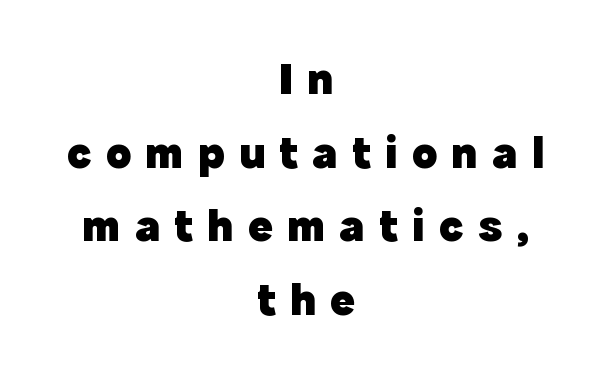
The image shows 46 px heavy sans-serif type, upright; set centered, normal line spacing (1.6x), unusually wide letter spacing (+0.31 em), not underlined; a medium x-height.
